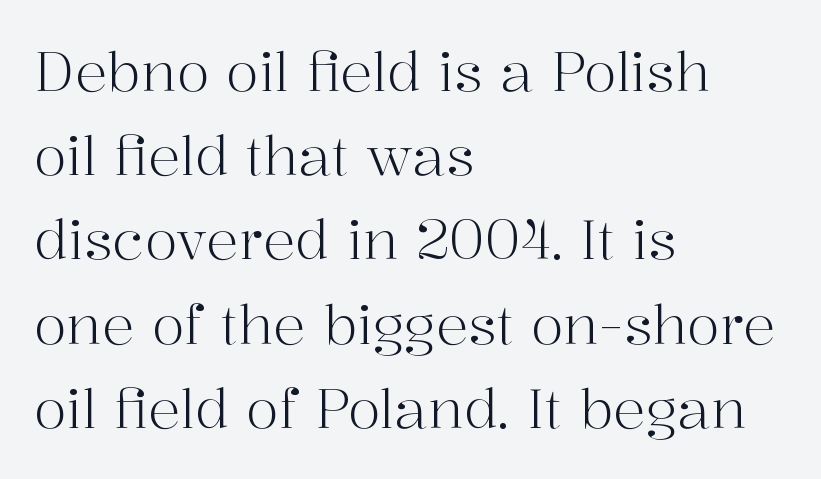
Q: Is the text bold? A: No.
Q: Is the text italic (slanted)? A: No, it is upright.
Q: Is the typeface a serif or a sans-serif typeface? A: Serif.
Q: Is the text underlined? A: No.
Q: How is the paragraph aligned? A: Left-aligned.
Q: Is the spacing between letters normal or unusually wide? A: Normal.
Q: Is the spacing between lines tight, normal or loose? A: Normal.
Q: Width (condensed, normal, or wide)? A: Normal.
Q: Stroke contrast? A: High.
Q: x-height? A: Medium.
Q: Monospaced? A: No.
